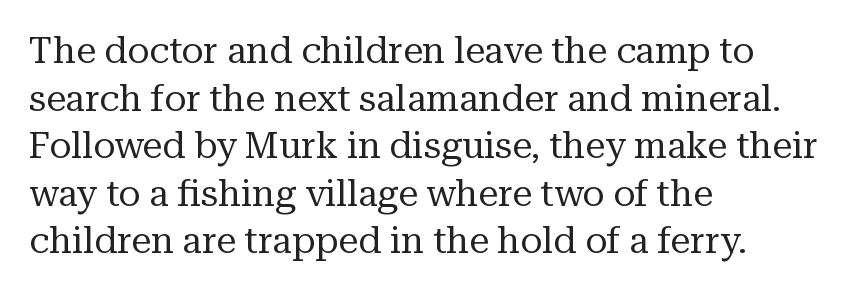
Q: Is the text bold? A: No.
Q: Is the text italic (slanted)? A: No, it is upright.
Q: Is the typeface a serif or a sans-serif typeface? A: Serif.
Q: Is the text underlined? A: No.
Q: How is the paragraph aligned? A: Left-aligned.
Q: Is the spacing between letters normal or unusually wide? A: Normal.
Q: Is the spacing between lines tight, normal or loose? A: Normal.
Q: Width (condensed, normal, or wide)? A: Normal.
Q: Stroke contrast? A: Medium.
Q: x-height? A: Medium.
Q: Monospaced? A: No.
